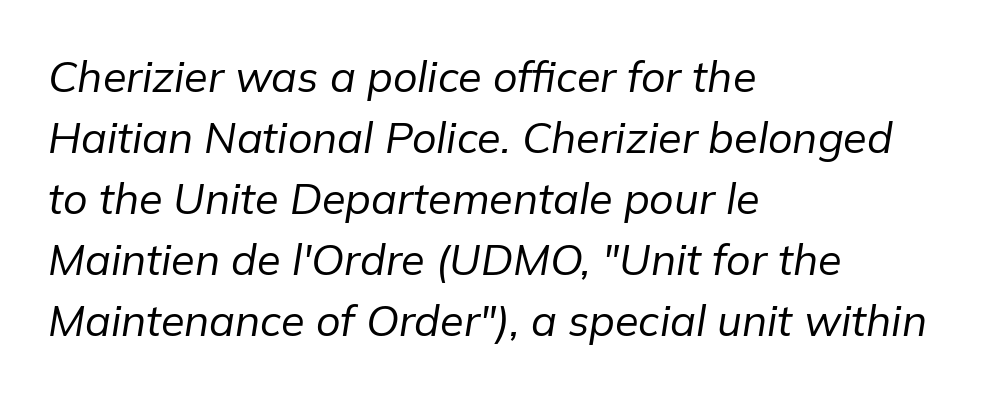
The image shows 43 px regular-weight type, italic (leaning right); set left-aligned, normal line spacing (1.42x), normal letter spacing, not underlined; low stroke contrast and a medium x-height.
